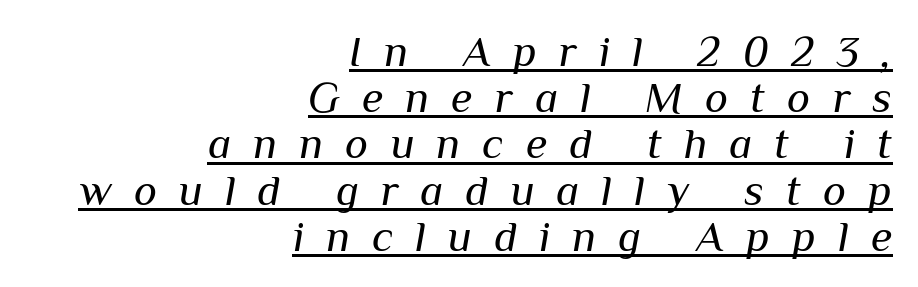
Q: Is the text bold? A: No.
Q: Is the text italic (slanted)? A: Yes, it leans right by about 10 degrees.
Q: Is the text underlined? A: Yes.
Q: How is the paragraph aligned? A: Right-aligned.
Q: Is the spacing between letters normal or unusually wide? A: Unusually wide.
Q: Is the spacing between lines tight, normal or loose? A: Tight.
Q: Width (condensed, normal, or wide)? A: Normal.
Q: Stroke contrast? A: Medium.
Q: x-height? A: Medium.
Q: Monospaced? A: No.
